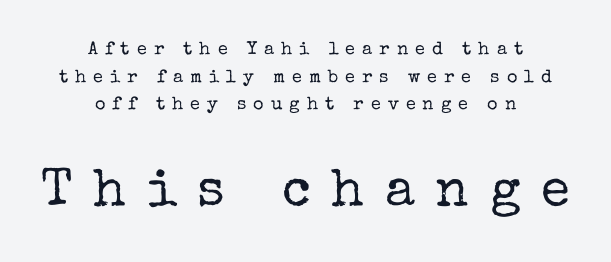
Q: Is the text bold? A: No.
Q: Is the text italic (slanted)? A: No, it is upright.
Q: Is the typeface a serif or a sans-serif typeface? A: Serif.
Q: Is the text underlined? A: No.
Q: How is the paragraph aligned? A: Centered.
Q: Is the spacing between letters normal or unusually wide? A: Unusually wide.
Q: Is the spacing between lines tight, normal or loose? A: Normal.
Q: Which block of text is set in a larger size, the first (top) or the second (bottom)? A: The second (bottom) one.
Q: Width (condensed, normal, or wide)? A: Normal.
Q: Stroke contrast? A: Low.
Q: x-height? A: Medium.
Q: Monospaced? A: No.
